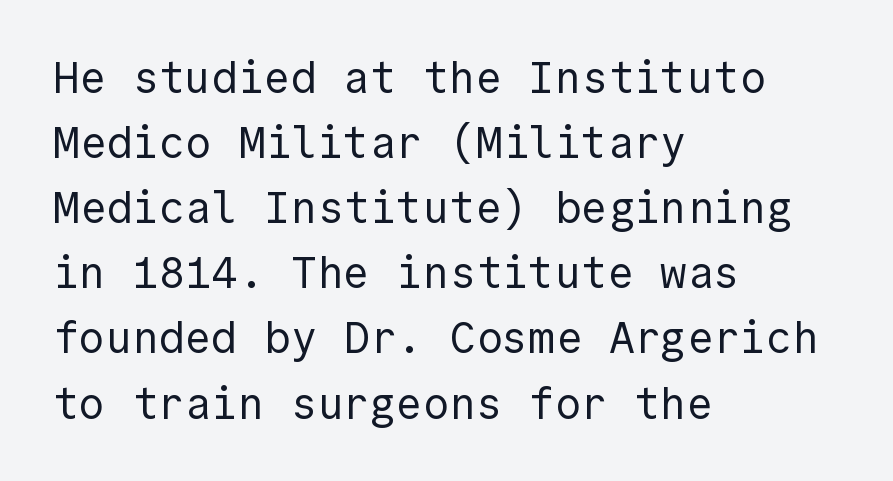
The image shows 44 px regular-weight sans-serif type, upright; set left-aligned, normal line spacing (1.48x), normal letter spacing, not underlined; a medium x-height.
